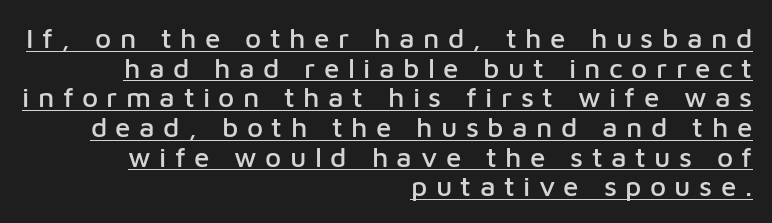
The image shows 28 px sans-serif type, upright; set right-aligned, tight line spacing (1.06x), unusually wide letter spacing (+0.3 em), underlined; low stroke contrast and a medium x-height.
